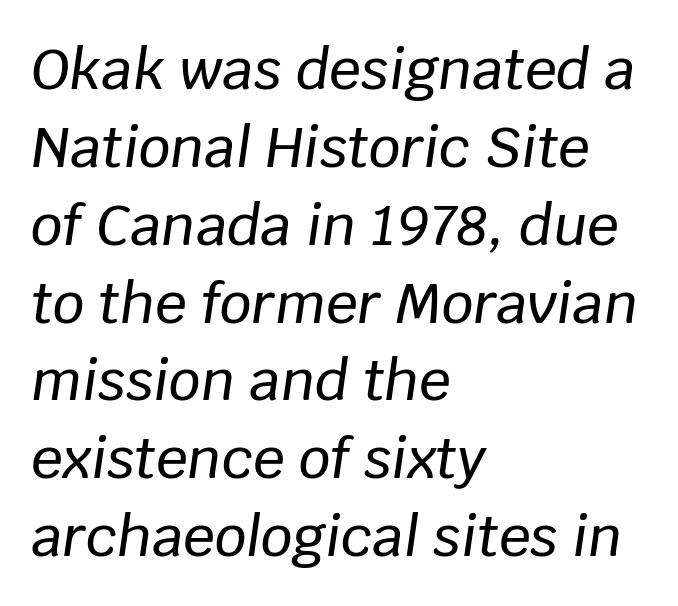
Q: Is the text italic (slanted)? A: Yes, it leans right by about 8 degrees.
Q: Is the text underlined? A: No.
Q: How is the paragraph aligned? A: Left-aligned.
Q: Is the spacing between letters normal or unusually wide? A: Normal.
Q: Is the spacing between lines tight, normal or loose? A: Normal.
Q: Width (condensed, normal, or wide)? A: Normal.
Q: Stroke contrast? A: Low.
Q: x-height? A: Large.
Q: Monospaced? A: No.
